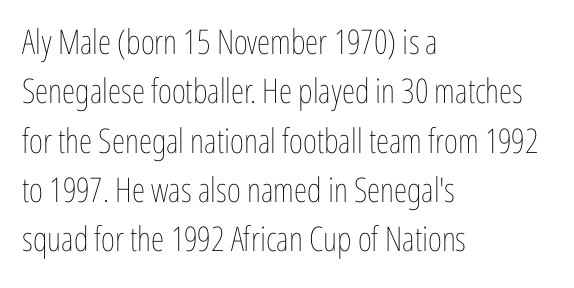
Every row of glyphs begins at an identical x-position on the left. The passage shown is not bold in any degree. The lines sit at an ordinary, default distance from one another. Beneath every word, the page is bare. Is the letter spacing exaggerated? No — it looks like the ordinary default.
